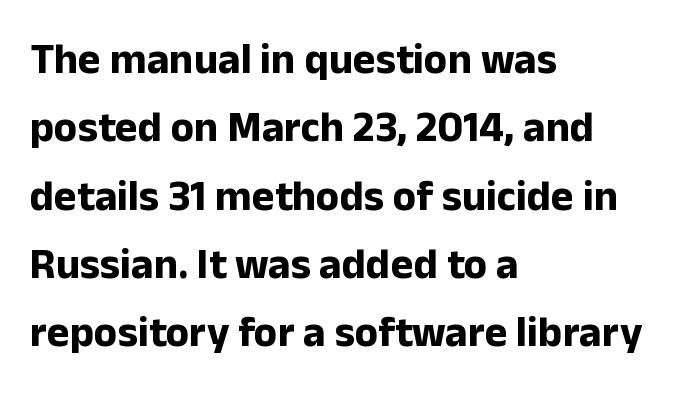
The image shows 43 px bold sans-serif type, upright; set left-aligned, normal line spacing (1.59x), normal letter spacing, not underlined; low stroke contrast and a medium x-height.
